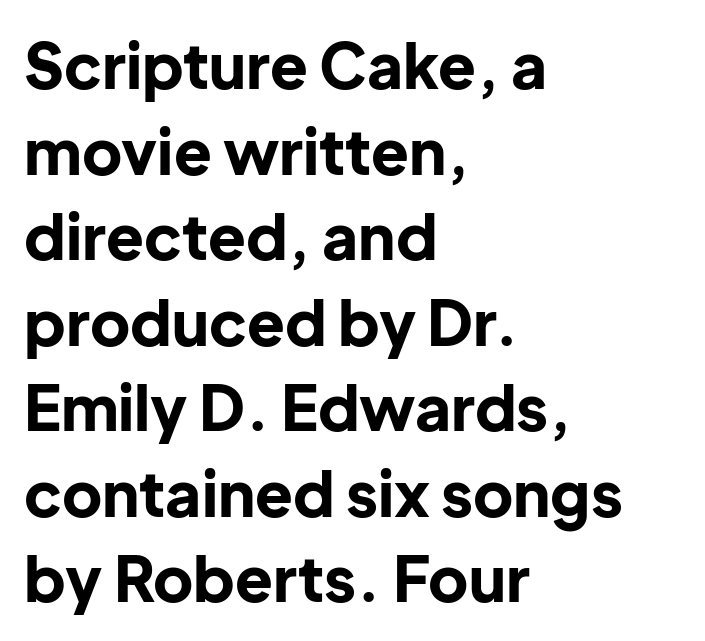
{"serif": "no", "italic": "no", "bold": "yes", "weight": "bold", "width": "normal", "stroke_contrast": "low", "x_height": "medium", "monospaced": "no", "underline": "no", "align": "left", "line_spacing": "normal", "line_spacing_ratio": 1.38, "letter_spacing": "normal", "letter_spacing_em": 0.0, "glyph_px": 62}
